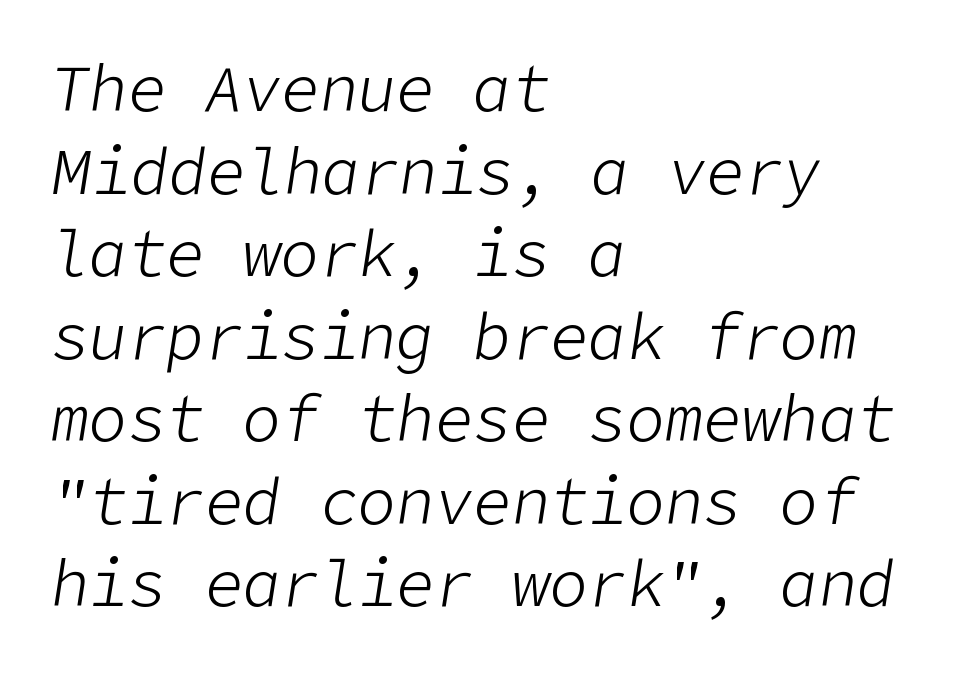
{"italic": "yes", "lean": "right", "slant_degrees": 9, "bold": "no", "weight": "light", "width": "normal", "stroke_contrast": "low", "x_height": "medium", "underline": "no", "align": "left", "line_spacing": "normal", "line_spacing_ratio": 1.29, "letter_spacing": "normal", "letter_spacing_em": 0.0, "glyph_px": 64}
